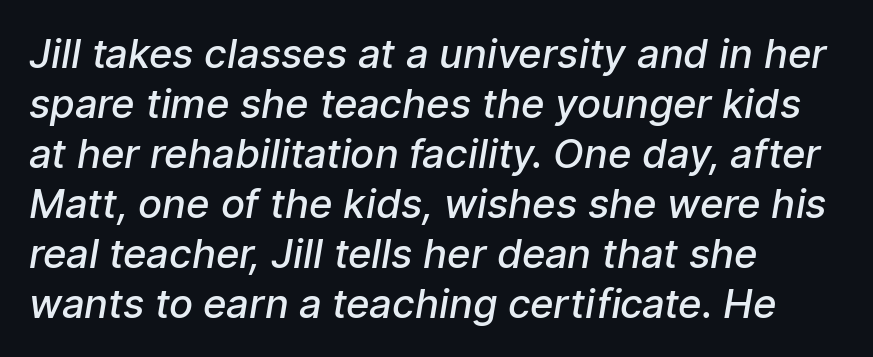
{"serif": "no", "bold": "semi", "weight": "semibold", "width": "normal", "stroke_contrast": "low", "x_height": "medium", "monospaced": "no", "underline": "no", "align": "left", "line_spacing": "normal", "line_spacing_ratio": 1.25, "letter_spacing": "normal", "letter_spacing_em": 0.0, "glyph_px": 40}
